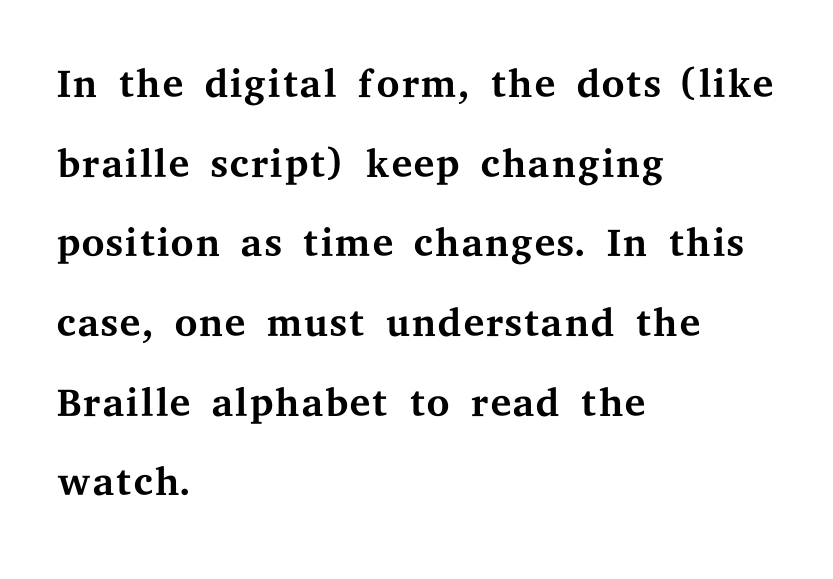
Q: Is the text bold? A: No.
Q: Is the text italic (slanted)? A: No, it is upright.
Q: Is the typeface a serif or a sans-serif typeface? A: Serif.
Q: Is the text underlined? A: No.
Q: How is the paragraph aligned? A: Left-aligned.
Q: Is the spacing between letters normal or unusually wide? A: Normal.
Q: Is the spacing between lines tight, normal or loose? A: Normal.
Q: Width (condensed, normal, or wide)? A: Wide.
Q: Stroke contrast? A: Medium.
Q: x-height? A: Medium.
Q: Monospaced? A: No.
